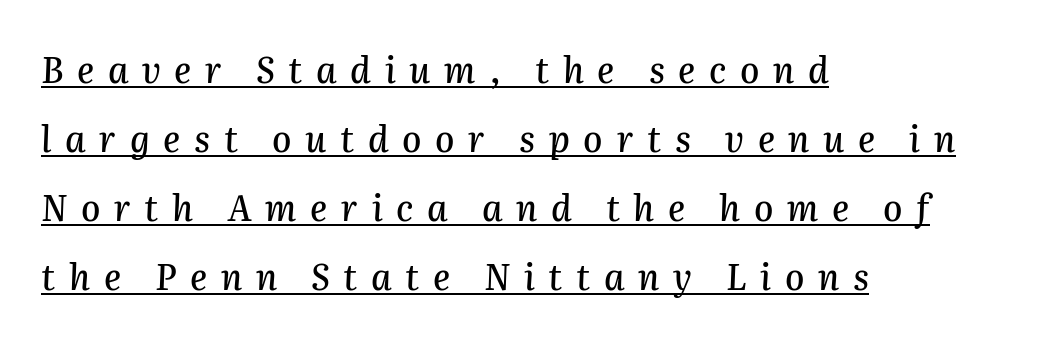
The image shows 35 px text type, italic (leaning right); set left-aligned, loose line spacing (1.97x), unusually wide letter spacing (+0.39 em), underlined; medium stroke contrast and a medium x-height.
